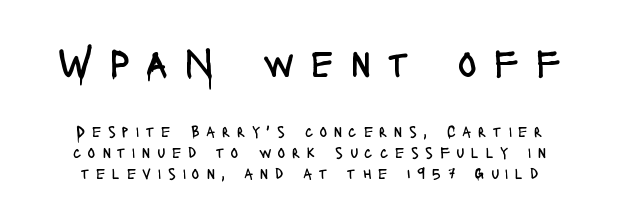
{"serif": "no", "italic": "no", "bold": "no", "weight": "regular", "width": "condensed", "stroke_contrast": "low", "x_height": "large", "monospaced": "no", "underline": "no", "line_spacing": "normal", "line_spacing_ratio": 1.3, "letter_spacing": "wide", "letter_spacing_em": 0.42, "larger_block": "first", "size_ratio": 2.5, "glyph_px": 40}
